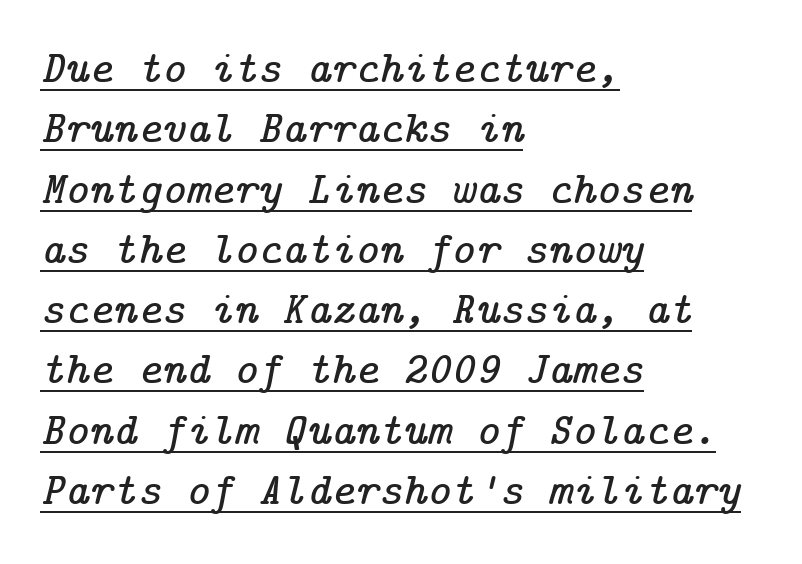
The image shows 46 px serif type, italic (leaning right); set left-aligned, normal line spacing (1.31x), normal letter spacing, underlined; low stroke contrast and a medium x-height.
